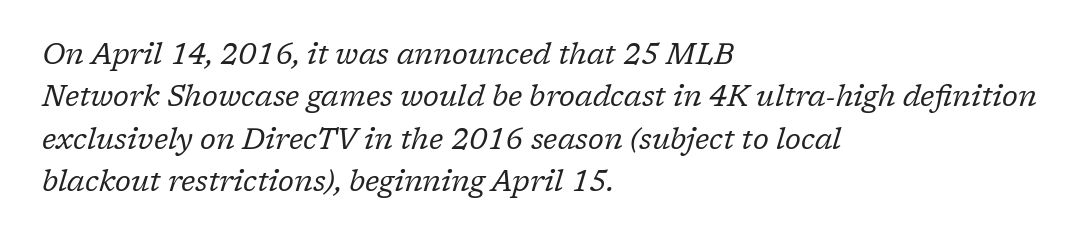
Inter-character spacing is left at the font's built-in metrics. Bare-footed words on every line. The ragged edge is on the right, which tells us the setting is flush left. What's the leading like? Ordinary, nothing unusual.
